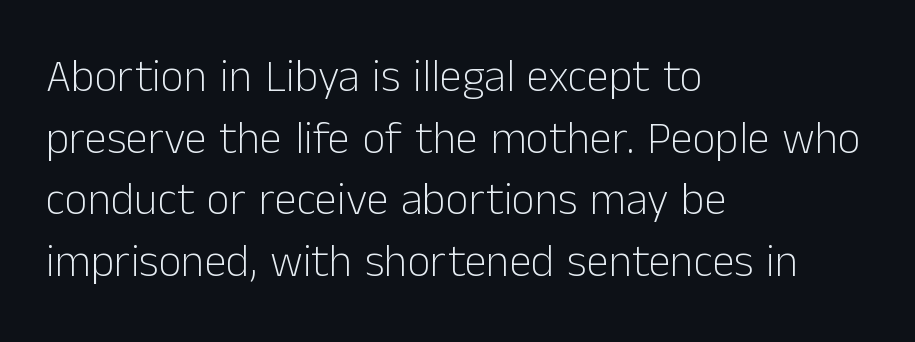
This sample uses plain, unmodified letter spacing. Check under the words: just untouched page. Notice how the stems are strictly vertical — no italics here. Where is the straight margin? On the left. Regular leading. Proportional: the letters do not fall into vertical columns.
